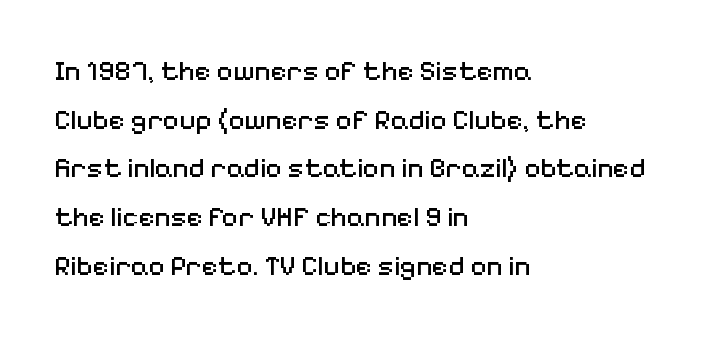
The image shows 28 px regular-weight sans-serif type, upright; set left-aligned, line spacing 1.74x, normal letter spacing, not underlined; medium stroke contrast and a medium x-height.
